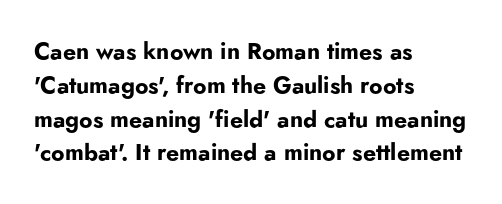
Bold? Absolutely — the strokes are thick and heavy. The setting favours the left margin, as ordinary paragraphs usually do. The font's upright variant was chosen for this text. A bare baseline throughout the passage. Vertical spacing — default.
